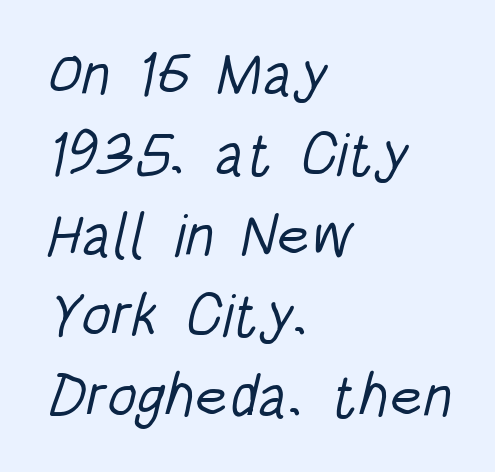
The letters advance in unequal steps, a hallmark of proportional type. This sample uses plain, unmodified letter spacing. Stems here are at most as thick as an everyday book face. Is the block centered? No — it sits flush against the left margin.
